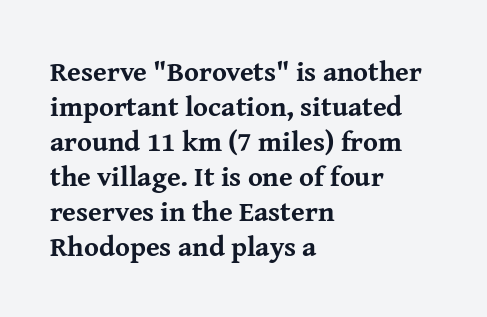
The image shows 28 px bold serif type, upright; set left-aligned, normal line spacing (1.25x), normal letter spacing, not underlined; medium stroke contrast and a medium x-height.
